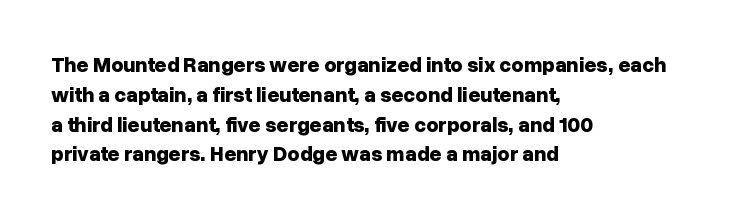
The image shows 21 px bold type, upright; set left-aligned, normal line spacing (1.42x), normal letter spacing, not underlined.
